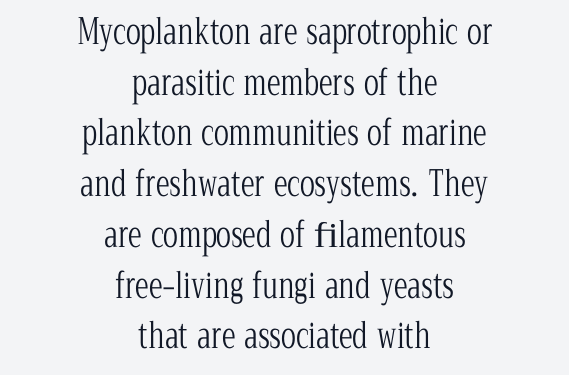
Q: Is the text bold? A: No.
Q: Is the text italic (slanted)? A: No, it is upright.
Q: Is the typeface a serif or a sans-serif typeface? A: Serif.
Q: Is the text underlined? A: No.
Q: How is the paragraph aligned? A: Centered.
Q: Is the spacing between letters normal or unusually wide? A: Normal.
Q: Is the spacing between lines tight, normal or loose? A: Normal.
Q: Width (condensed, normal, or wide)? A: Condensed.
Q: Stroke contrast? A: Low.
Q: x-height? A: Medium.
Q: Monospaced? A: No.
